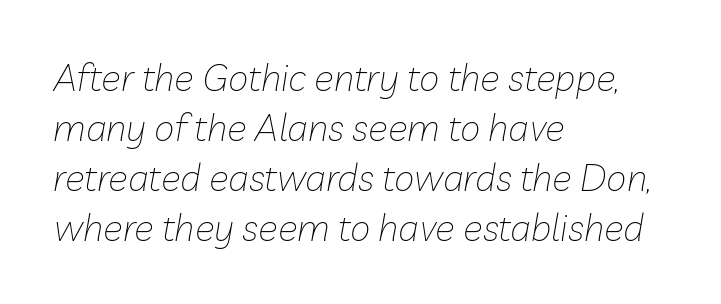
Check under the words: just untouched page. Stroke mass is kept to a normal reading level or below. When letters slant like this, we call the style italic. Is the block centered? No — it sits flush against the left margin. The tracking reads as untouched default to a designer's eye. The lines sit at an ordinary, default distance from one another.
